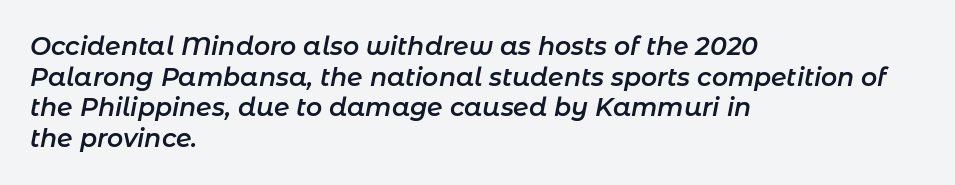
One-word summary of the alignment: left. The space directly below the letters is spotless. The glyphs look as if they've been sheared to an angle. As a designer I'd log this as weight 600, semibold. Nobody touched the tracking dial on this one.
